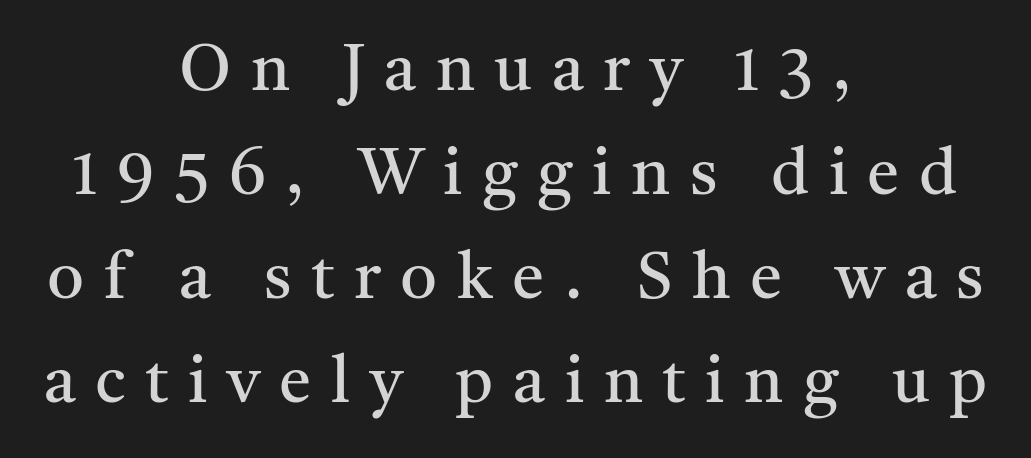
Q: Is the text bold? A: No.
Q: Is the text italic (slanted)? A: No, it is upright.
Q: Is the typeface a serif or a sans-serif typeface? A: Serif.
Q: Is the text underlined? A: No.
Q: How is the paragraph aligned? A: Centered.
Q: Is the spacing between letters normal or unusually wide? A: Unusually wide.
Q: Is the spacing between lines tight, normal or loose? A: Normal.
Q: Width (condensed, normal, or wide)? A: Normal.
Q: Stroke contrast? A: Medium.
Q: x-height? A: Medium.
Q: Monospaced? A: No.
